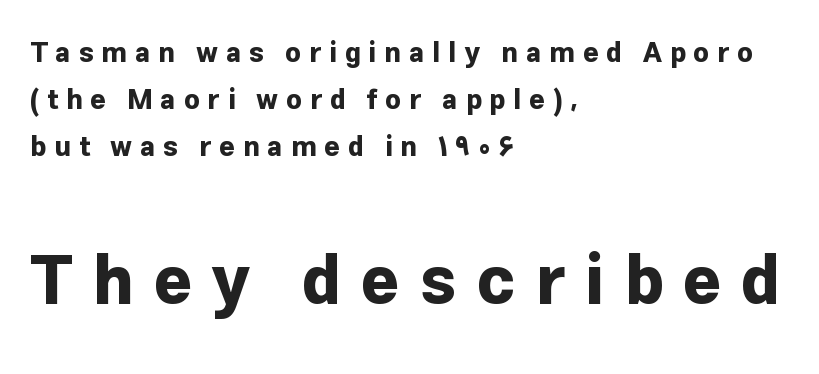
Q: Is the text bold? A: Yes.
Q: Is the text italic (slanted)? A: No, it is upright.
Q: Is the typeface a serif or a sans-serif typeface? A: Sans-serif.
Q: Is the text underlined? A: No.
Q: How is the paragraph aligned? A: Left-aligned.
Q: Is the spacing between letters normal or unusually wide? A: Unusually wide.
Q: Which block of text is set in a larger size, the first (top) or the second (bottom)? A: The second (bottom) one.
Q: Width (condensed, normal, or wide)? A: Normal.
Q: Stroke contrast? A: Low.
Q: x-height? A: Medium.
Q: Monospaced? A: No.
